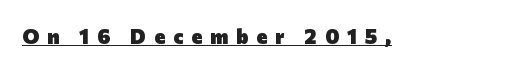
The image shows 21 px bold type, upright; set unusually wide letter spacing (+0.38 em), underlined.
